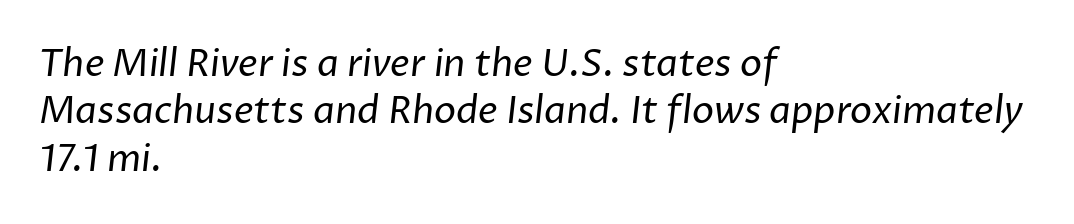
The image shows 37 px regular-weight sans-serif type; set left-aligned, normal line spacing (1.28x), normal letter spacing, not underlined; low stroke contrast and a medium x-height.
